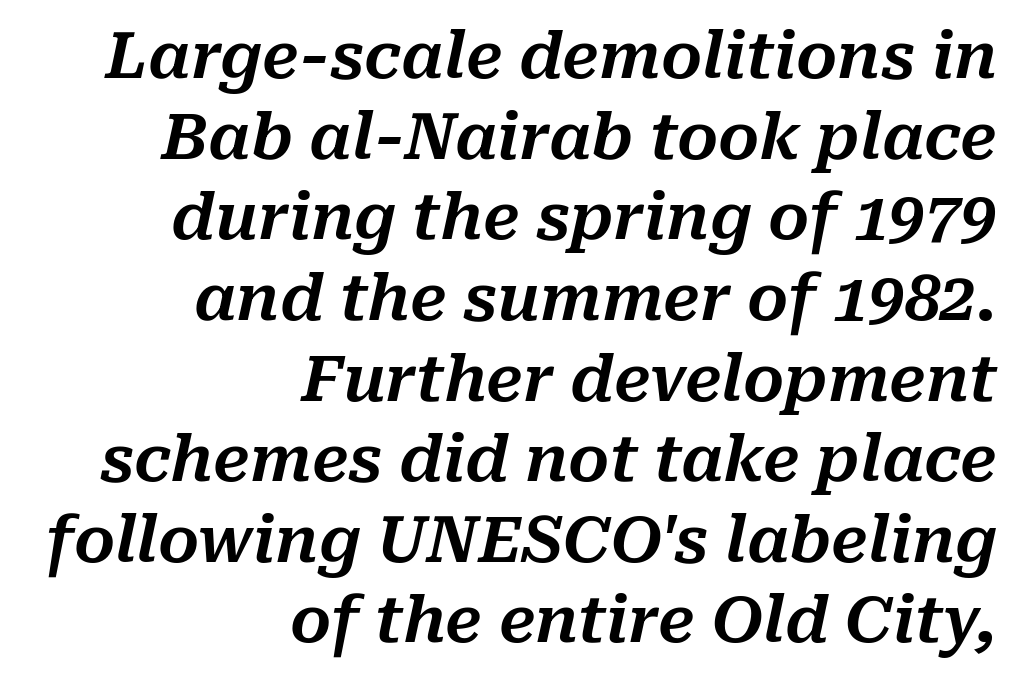
Q: Is the text italic (slanted)? A: Yes, it leans right by about 10 degrees.
Q: Is the text underlined? A: No.
Q: How is the paragraph aligned? A: Right-aligned.
Q: Is the spacing between letters normal or unusually wide? A: Normal.
Q: Is the spacing between lines tight, normal or loose? A: Normal.
Q: Width (condensed, normal, or wide)? A: Normal.
Q: Stroke contrast? A: Medium.
Q: x-height? A: Medium.
Q: Monospaced? A: No.
